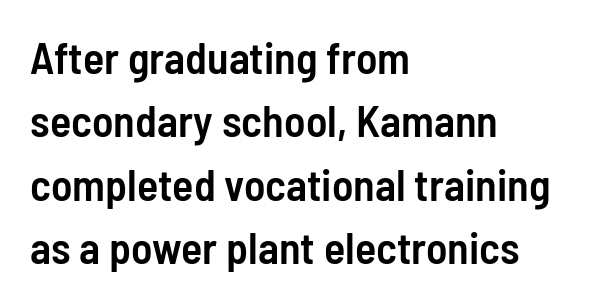
Q: Is the text bold? A: Semi-bold.
Q: Is the text italic (slanted)? A: No, it is upright.
Q: Is the typeface a serif or a sans-serif typeface? A: Sans-serif.
Q: Is the text underlined? A: No.
Q: How is the paragraph aligned? A: Left-aligned.
Q: Is the spacing between letters normal or unusually wide? A: Normal.
Q: Is the spacing between lines tight, normal or loose? A: Normal.
Q: Width (condensed, normal, or wide)? A: Condensed.
Q: Stroke contrast? A: Low.
Q: x-height? A: Medium.
Q: Monospaced? A: No.
